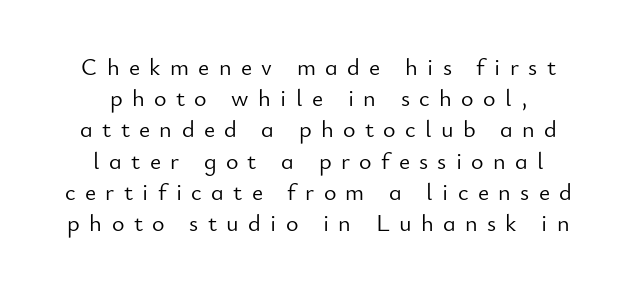
{"italic": "no", "bold": "no", "underline": "no", "align": "center", "line_spacing": "normal", "line_spacing_ratio": 1.3, "letter_spacing": "wide", "letter_spacing_em": 0.39, "glyph_px": 24}
